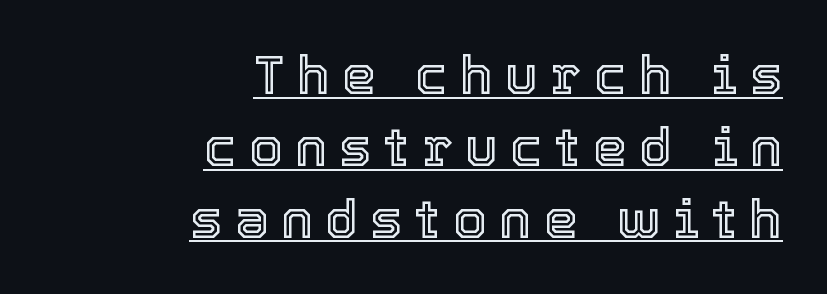
Q: Is the text italic (slanted)? A: No, it is upright.
Q: Is the text underlined? A: Yes.
Q: How is the paragraph aligned? A: Right-aligned.
Q: Is the spacing between letters normal or unusually wide? A: Unusually wide.
Q: Is the spacing between lines tight, normal or loose? A: Normal.
Q: Width (condensed, normal, or wide)? A: Normal.
Q: x-height? A: Medium.
Q: Monospaced? A: No.
